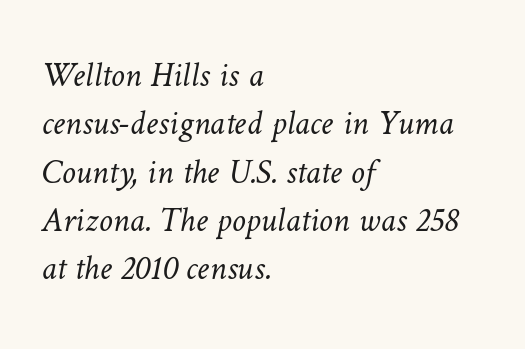
Q: Is the text bold? A: No.
Q: Is the text underlined? A: No.
Q: How is the paragraph aligned? A: Left-aligned.
Q: Is the spacing between letters normal or unusually wide? A: Normal.
Q: Is the spacing between lines tight, normal or loose? A: Normal.
Q: Width (condensed, normal, or wide)? A: Normal.
Q: Stroke contrast? A: Low.
Q: x-height? A: Medium.
Q: Monospaced? A: No.
